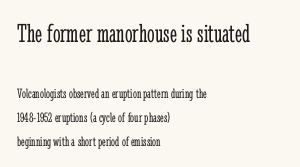
{"italic": "no", "bold": "no", "underline": "no", "align": "left", "line_spacing_ratio": 1.71, "letter_spacing": "normal", "letter_spacing_em": 0.0, "larger_block": "first", "size_ratio": 1.93, "glyph_px": 27}
